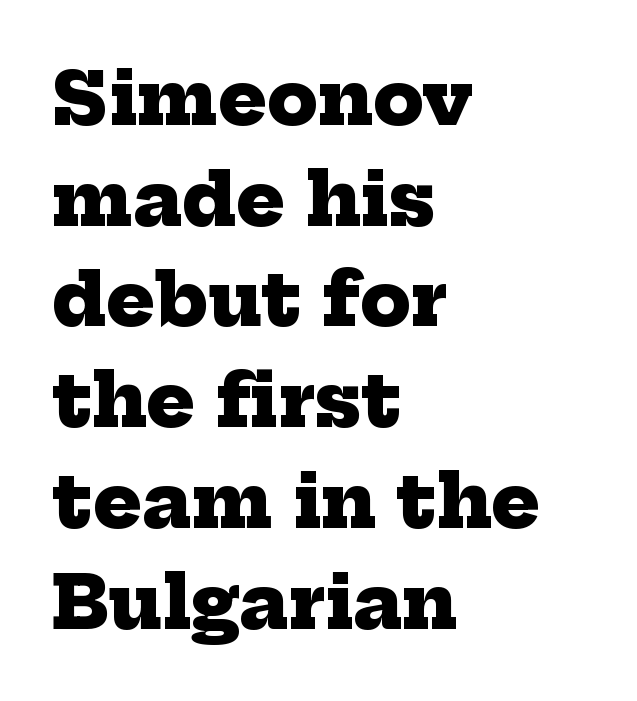
The image shows 73 px heavy serif type; set left-aligned, normal line spacing (1.38x), normal letter spacing, not underlined; low stroke contrast and a medium x-height.
